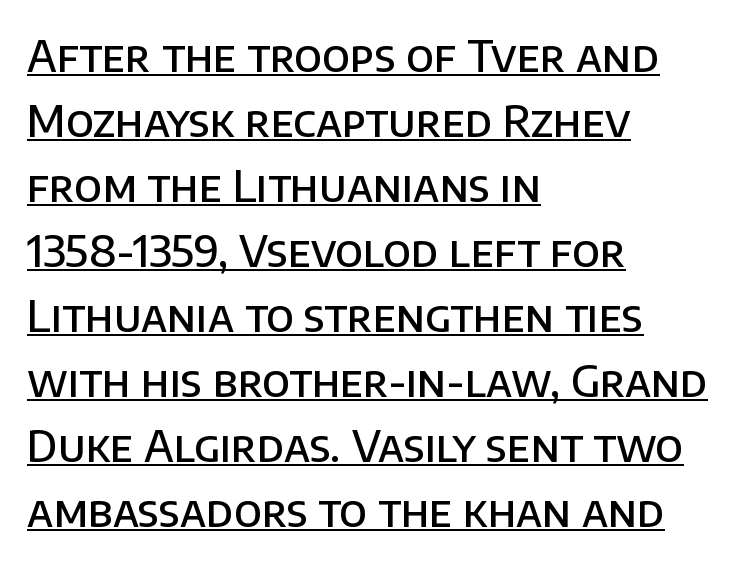
The image shows 43 px semibold sans-serif type, upright; set left-aligned, normal line spacing (1.51x), normal letter spacing, underlined; low stroke contrast and a large x-height.
